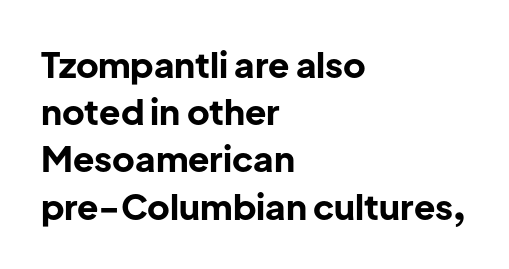
{"serif": "no", "italic": "no", "bold": "yes", "weight": "bold", "width": "normal", "stroke_contrast": "low", "x_height": "medium", "monospaced": "no", "underline": "no", "align": "left", "line_spacing": "normal", "line_spacing_ratio": 1.35, "letter_spacing": "normal", "letter_spacing_em": 0.0, "glyph_px": 35}
